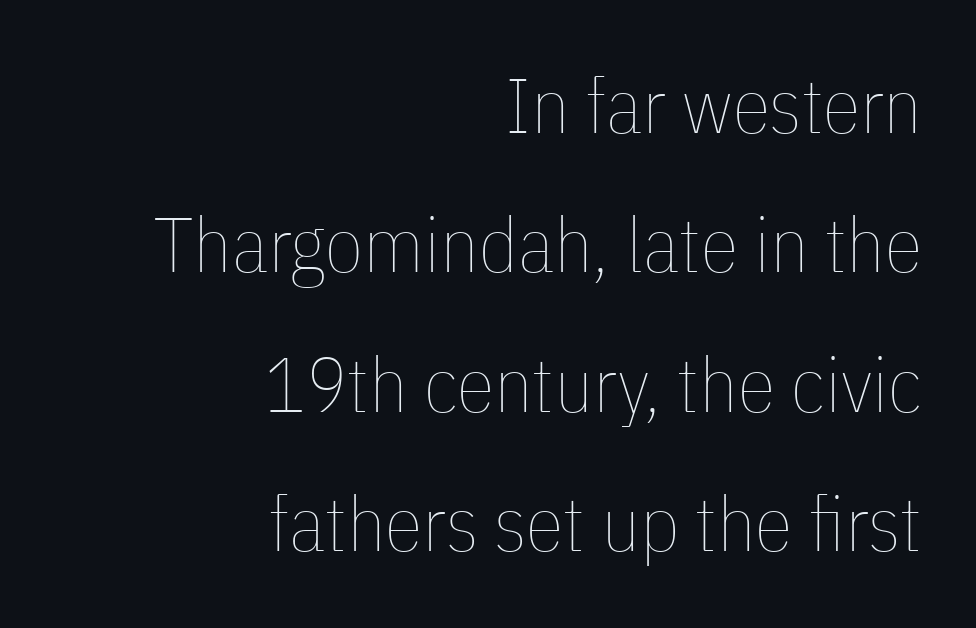
Q: Is the text bold? A: No.
Q: Is the text italic (slanted)? A: No, it is upright.
Q: Is the text underlined? A: No.
Q: How is the paragraph aligned? A: Right-aligned.
Q: Is the spacing between letters normal or unusually wide? A: Normal.
Q: Width (condensed, normal, or wide)? A: Condensed.
Q: Stroke contrast? A: Low.
Q: x-height? A: Medium.
Q: Monospaced? A: No.
